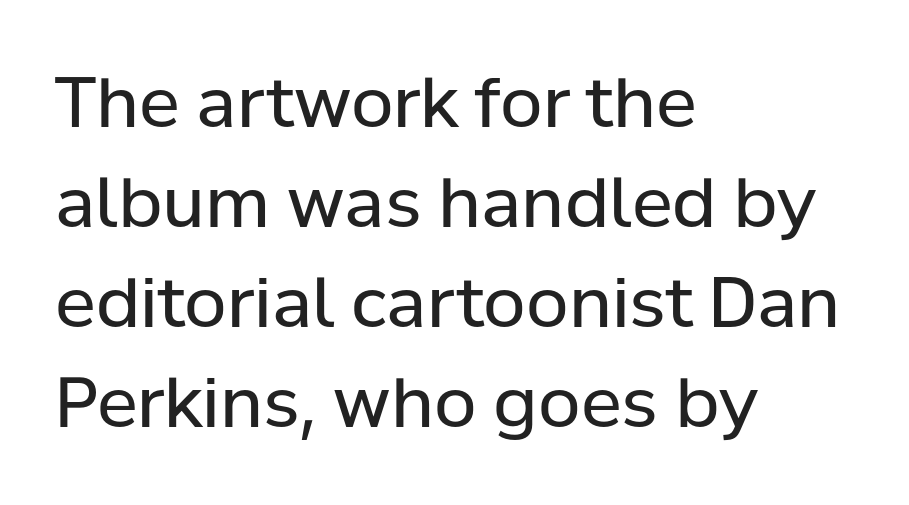
The rendering uses natural spacing where letterforms have individual widths. Letter spacing: default. Designer's note — italics off, roman on. The setting favours the left margin, as ordinary paragraphs usually do. Glance below the letters and you will spot only blank space. Vertical spacing — default.
